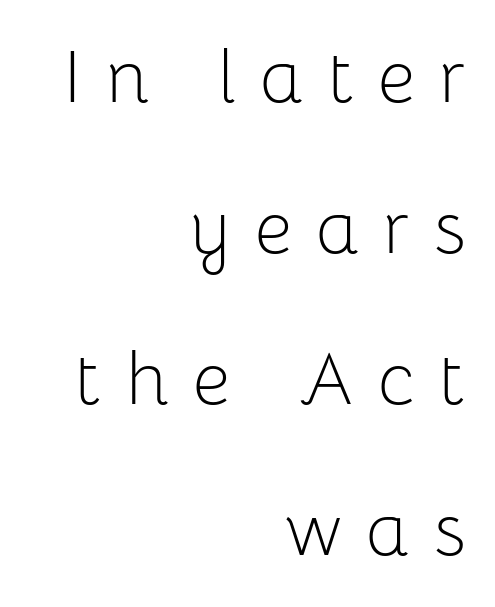
The image shows 74 px light sans-serif type, upright; set right-aligned, loose line spacing (2.04x), unusually wide letter spacing (+0.33 em), not underlined; low stroke contrast and a medium x-height.
